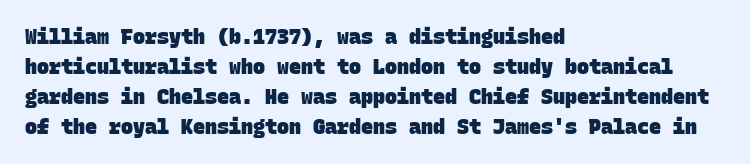
The image shows 20 px bold type; set left-aligned, normal line spacing (1.5x), normal letter spacing, not underlined.
